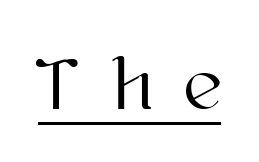
{"italic": "no", "width": "normal", "stroke_contrast": "high", "x_height": "medium", "monospaced": "no", "underline": "yes", "letter_spacing": "wide", "letter_spacing_em": 0.44, "glyph_px": 74}
